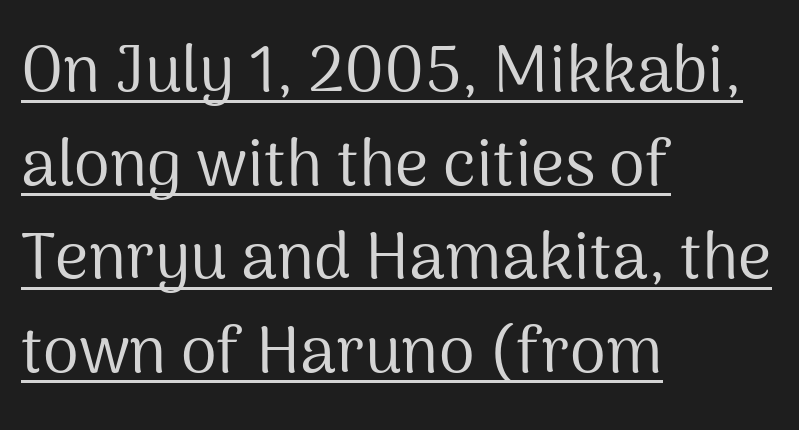
The image shows 65 px regular-weight sans-serif type, upright; set left-aligned, normal line spacing (1.44x), normal letter spacing, underlined; medium stroke contrast and a medium x-height.
